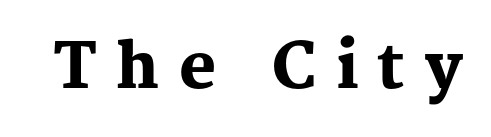
The image shows 62 px heavy serif type, upright; set unusually wide letter spacing (+0.31 em), not underlined; medium stroke contrast and a medium x-height.
